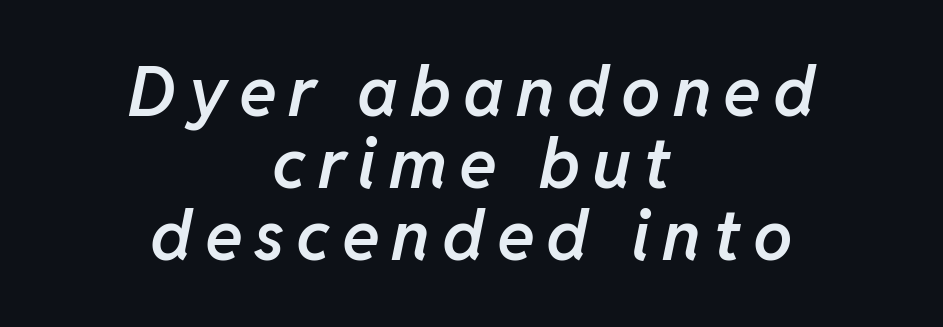
The text block is weighted toward neither margin, spreading evenly from the middle. Words float on clear page, feet unadorned. Line spacing here is tight. Caption: semibold face, moderately heavy strokes.
